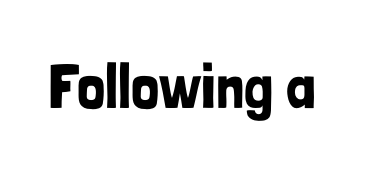
Proportional: the letters do not fall into vertical columns. You can tell it's not italic because the verticals are truly vertical. A bare baseline throughout the passage. Regarding serifs, this sample does without them. The face used here is rendered with its standard letterfit.
